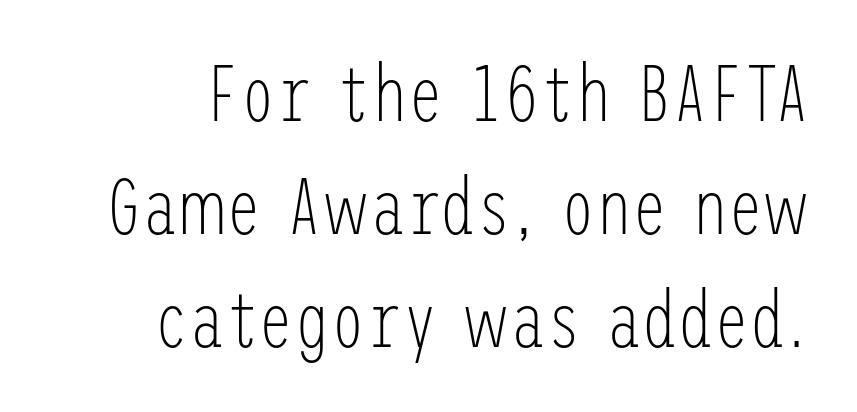
{"serif": "no", "italic": "no", "bold": "no", "weight": "light", "width": "condensed", "stroke_contrast": "low", "x_height": "medium", "underline": "no", "line_spacing": "normal", "line_spacing_ratio": 1.41, "letter_spacing": "normal", "letter_spacing_em": 0.0, "glyph_px": 80}
